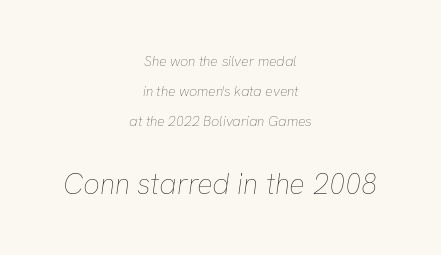
{"italic": "yes", "lean": "right", "slant_degrees": 8, "bold": "no", "weight": "thin", "width": "normal", "stroke_contrast": "low", "x_height": "medium", "monospaced": "no", "underline": "no", "align": "center", "line_spacing": "loose", "line_spacing_ratio": 2.13, "letter_spacing": "normal", "letter_spacing_em": 0.0, "larger_block": "second", "size_ratio": 2.07, "glyph_px": 29}
